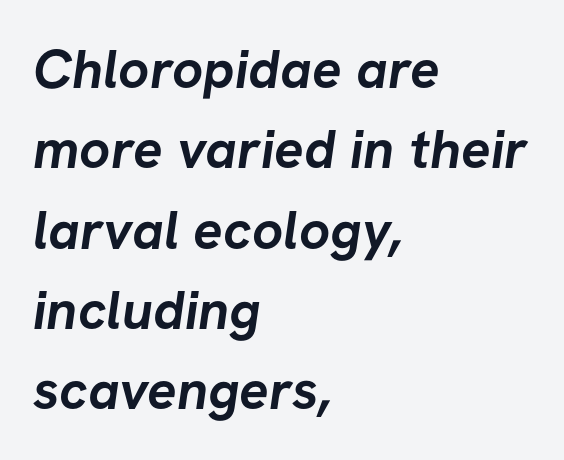
{"serif": "no", "bold": "yes", "weight": "semibold", "width": "normal", "stroke_contrast": "low", "x_height": "medium", "monospaced": "no", "underline": "no", "align": "left", "line_spacing": "normal", "line_spacing_ratio": 1.46, "letter_spacing": "normal", "letter_spacing_em": 0.0, "glyph_px": 55}
